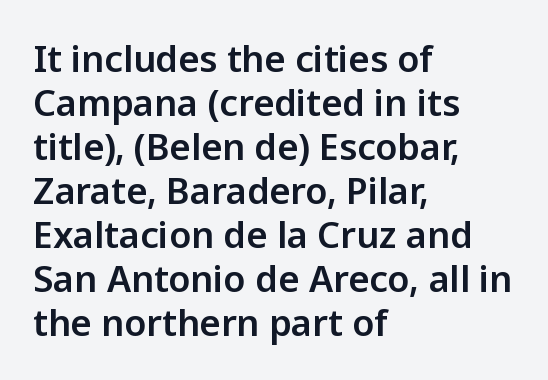
Serifs: no, the terminals of the letterforms are clean. Each letter keeps its own natural width here, so spacing adapts to shape. Check under the words: just untouched page. The setting favours the left margin, as ordinary paragraphs usually do.
